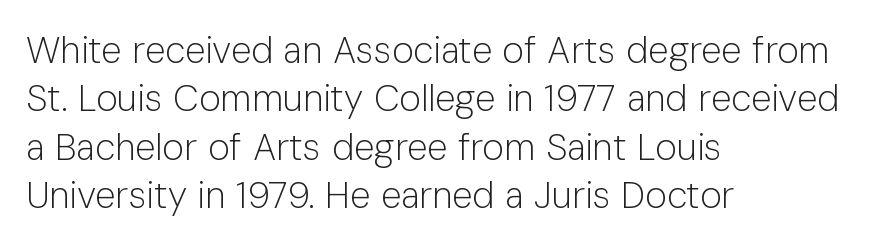
The image shows 37 px light sans-serif type, upright; set left-aligned, normal line spacing (1.31x), normal letter spacing, not underlined; low stroke contrast and a medium x-height.
